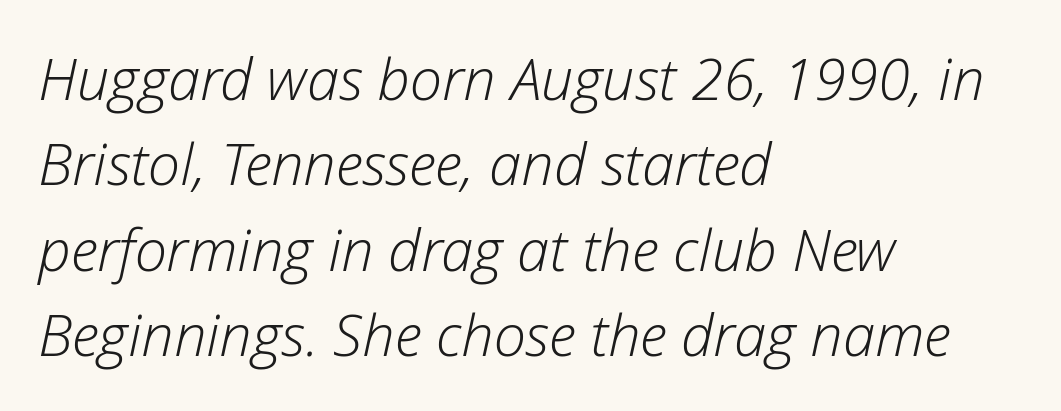
{"italic": "yes", "lean": "right", "slant_degrees": 12, "bold": "no", "weight": "light", "width": "normal", "stroke_contrast": "low", "x_height": "medium", "monospaced": "no", "underline": "no", "align": "left", "line_spacing": "normal", "line_spacing_ratio": 1.47, "letter_spacing": "normal", "letter_spacing_em": 0.0, "glyph_px": 58}
